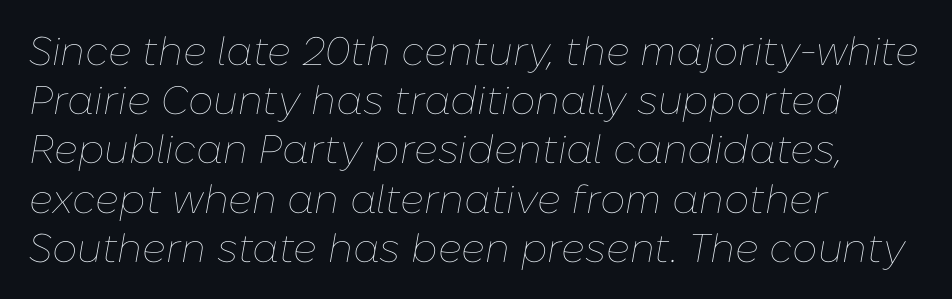
The font is comparable to plain body text, perhaps lighter. Visually the block forms a straight wall on the left and a jagged coastline on the right. You could not count columns in this text — the font is proportionally spaced. Spacing between characters is what you'd get straight out of the box.
